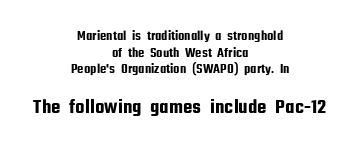
{"italic": "no", "underline": "no", "align": "center", "line_spacing_ratio": 1.18, "letter_spacing": "normal", "letter_spacing_em": 0.0, "larger_block": "second", "size_ratio": 1.5, "glyph_px": 21}
